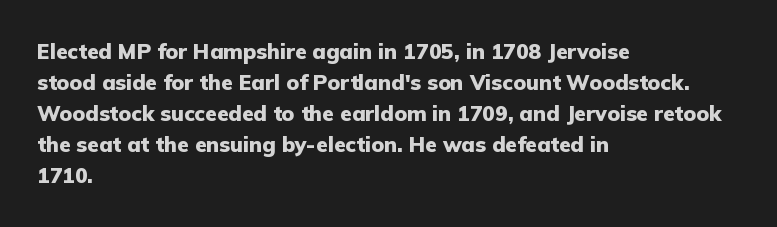
{"italic": "no", "bold": "yes", "underline": "no", "align": "left", "line_spacing": "normal", "line_spacing_ratio": 1.48, "letter_spacing": "normal", "letter_spacing_em": 0.0, "glyph_px": 21}
